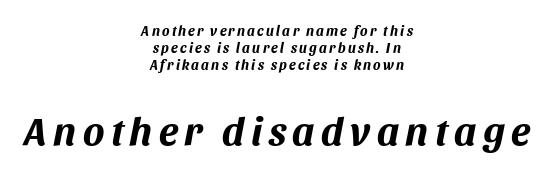
Style check: oblique. A bare baseline throughout the passage. The passage shown is typed in a proportional face where columns would drift. The following chunk of copy outweighs the initial chunk in type size.
